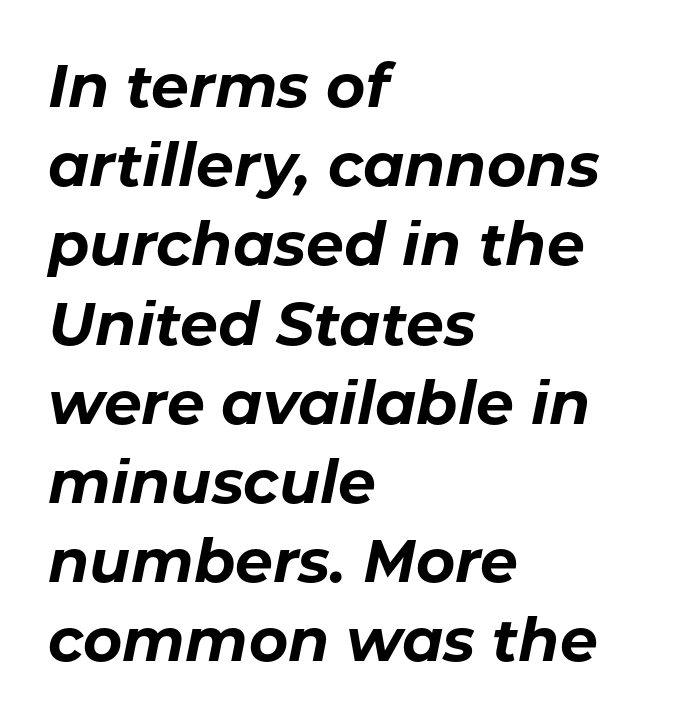
The image shows 60 px bold type, italic (leaning right); set left-aligned, normal line spacing (1.32x), normal letter spacing, not underlined; low stroke contrast and a medium x-height.
